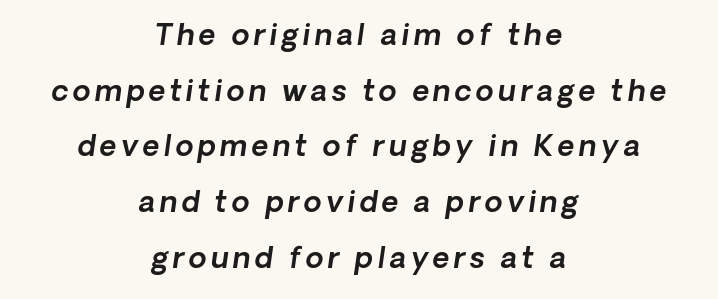
{"serif": "no", "width": "normal", "x_height": "medium", "monospaced": "no", "underline": "no", "align": "center", "line_spacing": "loose", "line_spacing_ratio": 1.92, "glyph_px": 29}
